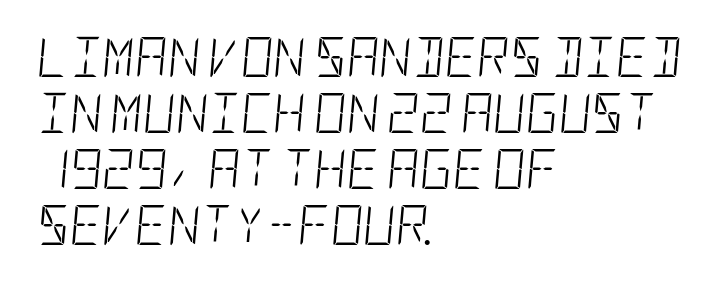
Underline: absent. Each line starts at the same left margin while the right side varies. A normal amount of white space separates one row of letters from the next. In terms of posture, this sample is oblique. The face looks like a standard text weight, possibly lighter. Characters follow at the spacing the type designer built in.
